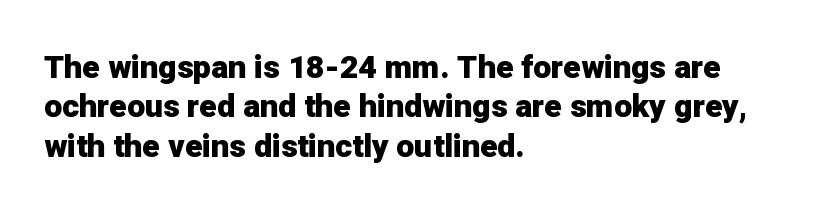
The image shows 32 px heavy sans-serif type, upright; set left-aligned, line spacing 1.23x, normal letter spacing, not underlined; low stroke contrast and a medium x-height.
